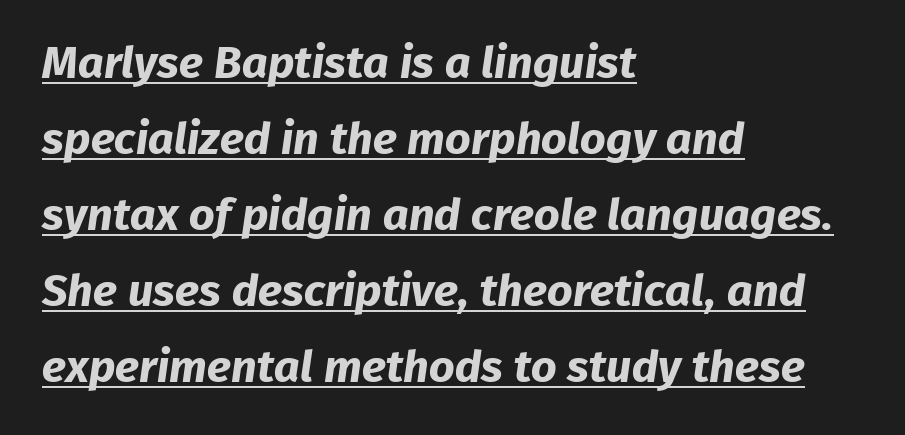
The glyphs in this specimen are sans serif. If you drew a ruler down the left edge, every line would touch it. Observe the ordinary spacing: letters are neighbours, not strangers. Notice how descenders clear the ascenders below comfortably — that's standard leading. Strong, thick strokes mark this as bold type.
